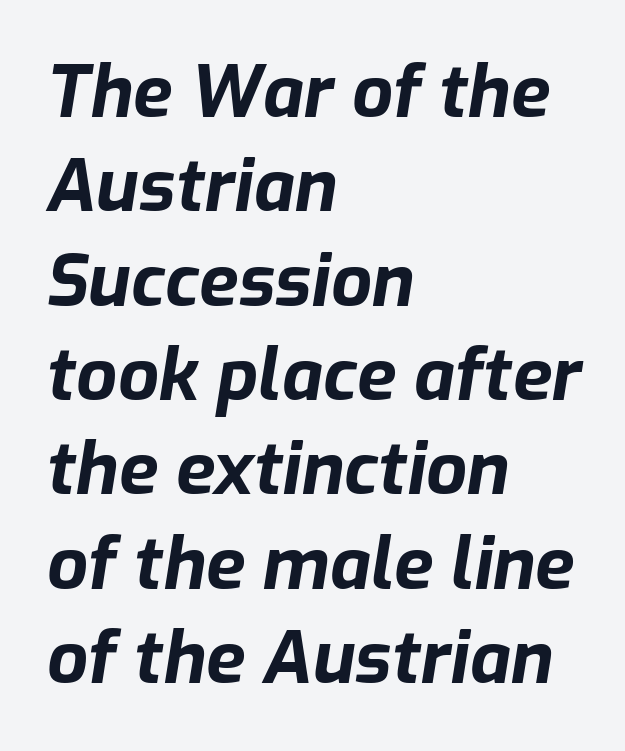
Q: Is the text bold? A: Yes.
Q: Is the text italic (slanted)? A: Yes, it leans right by about 9 degrees.
Q: Is the text underlined? A: No.
Q: How is the paragraph aligned? A: Left-aligned.
Q: Is the spacing between letters normal or unusually wide? A: Normal.
Q: Is the spacing between lines tight, normal or loose? A: Normal.
Q: Width (condensed, normal, or wide)? A: Normal.
Q: Stroke contrast? A: Low.
Q: x-height? A: Medium.
Q: Monospaced? A: No.
